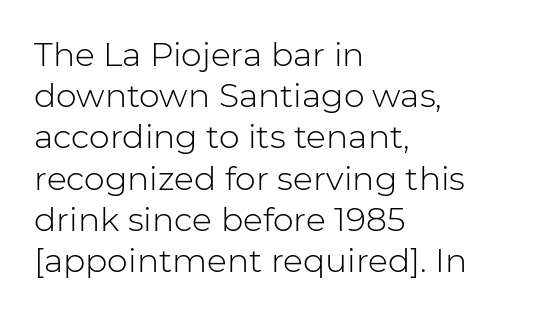
Q: Is the text bold? A: No.
Q: Is the text italic (slanted)? A: No, it is upright.
Q: Is the typeface a serif or a sans-serif typeface? A: Sans-serif.
Q: Is the text underlined? A: No.
Q: How is the paragraph aligned? A: Left-aligned.
Q: Is the spacing between letters normal or unusually wide? A: Normal.
Q: Is the spacing between lines tight, normal or loose? A: Normal.
Q: Width (condensed, normal, or wide)? A: Normal.
Q: Stroke contrast? A: Low.
Q: x-height? A: Medium.
Q: Monospaced? A: No.
